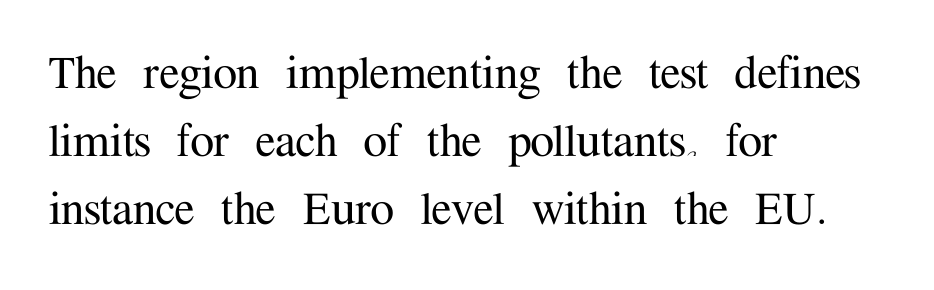
The image shows 54 px serif type, upright; set left-aligned, normal line spacing (1.26x), normal letter spacing, not underlined; medium stroke contrast and a medium x-height.
